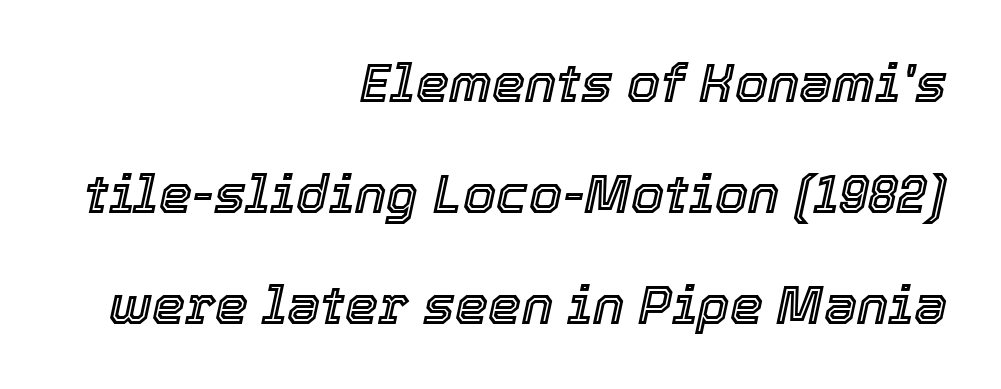
A typesetter would call this proportional, since set widths differ per character. The letters sit at their default tracking, neither squeezed nor spread. The compositor pushed each line to the right boundary. The designer dialed line spacing up above the default.
